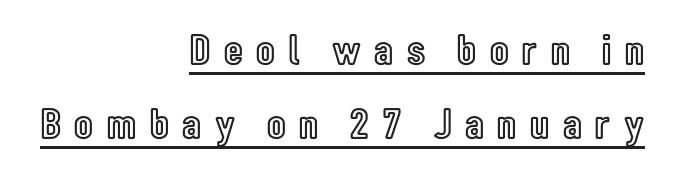
{"italic": "no", "width": "condensed", "x_height": "medium", "monospaced": "no", "underline": "yes", "align": "right", "line_spacing_ratio": 1.73, "letter_spacing": "wide", "letter_spacing_em": 0.32, "glyph_px": 43}
